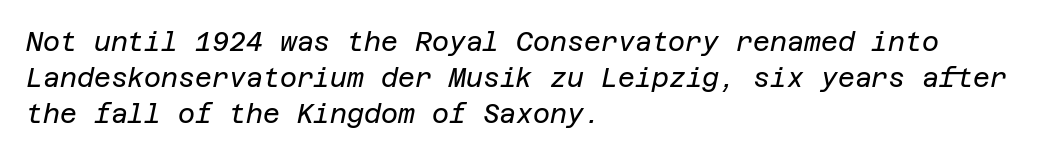
{"italic": "yes", "lean": "right", "slant_degrees": 12, "bold": "no", "underline": "no", "align": "left", "line_spacing": "normal", "line_spacing_ratio": 1.38, "letter_spacing": "normal", "letter_spacing_em": 0.0, "glyph_px": 26}
